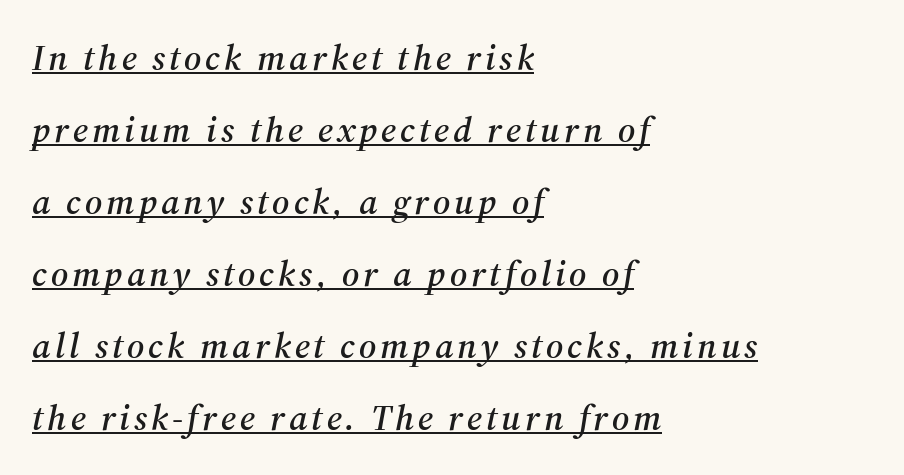
The image shows 36 px serif type, italic (leaning right); set left-aligned, loose line spacing (2.0x), underlined; medium stroke contrast and a medium x-height.
